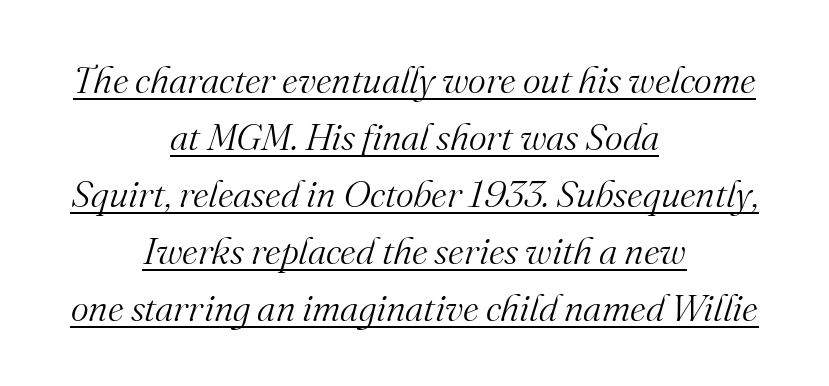
Rendered with sloped, italic letterforms. Look at the bottom of the vertical strokes: they flare into serifs here. Every word sits above its own underline. Here the glyphs are tracked normally, forming tight word shapes. The typeface has the unassuming heft of standard copy or less. The passage shown is typed in a proportional face where columns would drift.
